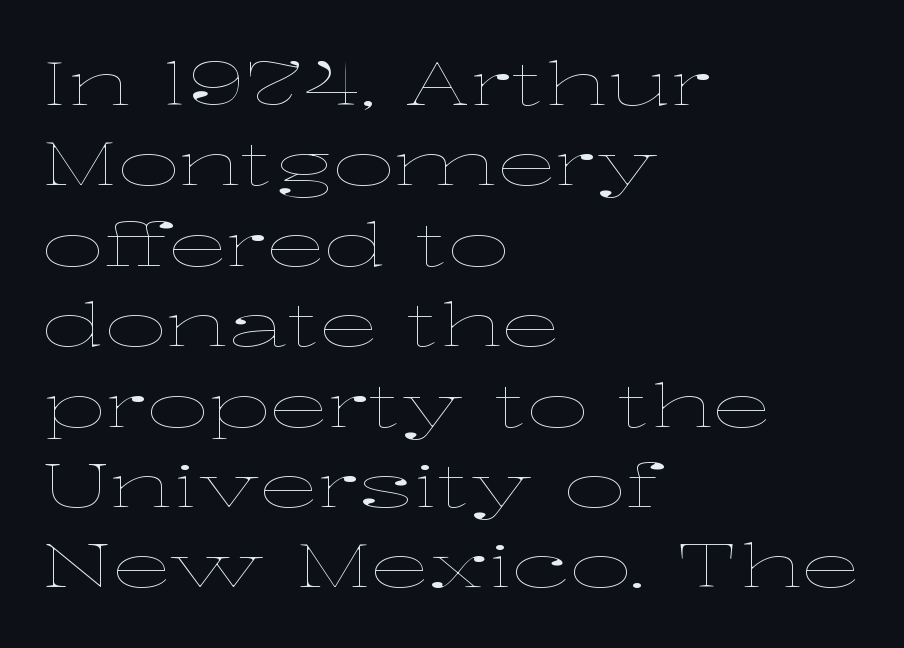
Q: Is the text bold? A: No.
Q: Is the text italic (slanted)? A: No, it is upright.
Q: Is the text underlined? A: No.
Q: How is the paragraph aligned? A: Left-aligned.
Q: Is the spacing between letters normal or unusually wide? A: Normal.
Q: Is the spacing between lines tight, normal or loose? A: Normal.
Q: Width (condensed, normal, or wide)? A: Wide.
Q: Stroke contrast? A: Low.
Q: x-height? A: Medium.
Q: Monospaced? A: No.
